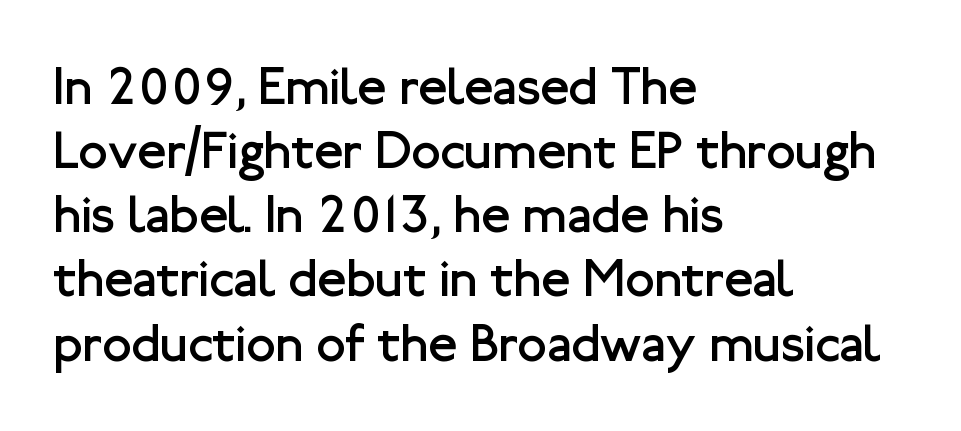
Q: Is the text bold? A: No.
Q: Is the text italic (slanted)? A: No, it is upright.
Q: Is the typeface a serif or a sans-serif typeface? A: Sans-serif.
Q: Is the text underlined? A: No.
Q: How is the paragraph aligned? A: Left-aligned.
Q: Is the spacing between letters normal or unusually wide? A: Normal.
Q: Width (condensed, normal, or wide)? A: Normal.
Q: Stroke contrast? A: Low.
Q: x-height? A: Medium.
Q: Monospaced? A: No.
